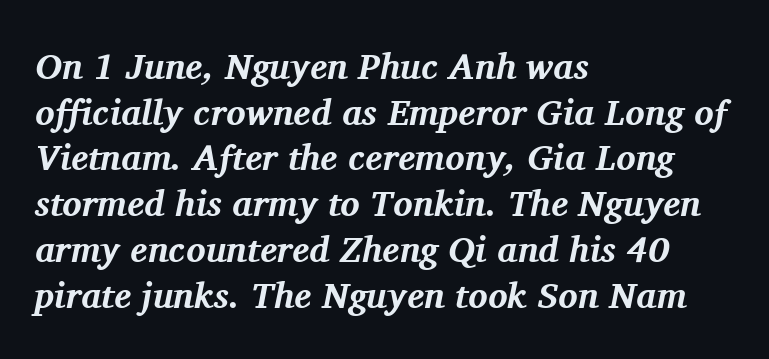
One glance says typical: line gaps are just what's usual. The space directly below the letters is spotless. Layout note: lines flush left. Looking at the ascenders, they clearly lean. You could call the tracking neutral — neither tight nor loose.
